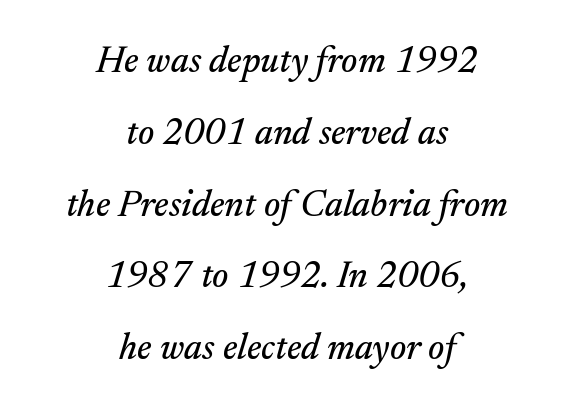
{"serif": "yes", "italic": "yes", "lean": "right", "slant_degrees": 17, "width": "normal", "stroke_contrast": "medium", "x_height": "small", "monospaced": "no", "underline": "no", "align": "center", "line_spacing": "loose", "line_spacing_ratio": 1.94, "letter_spacing": "normal", "letter_spacing_em": 0.0, "glyph_px": 37}
